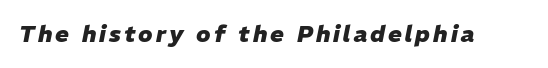
The image shows 23 px bold type, italic (leaning right); set not underlined.
